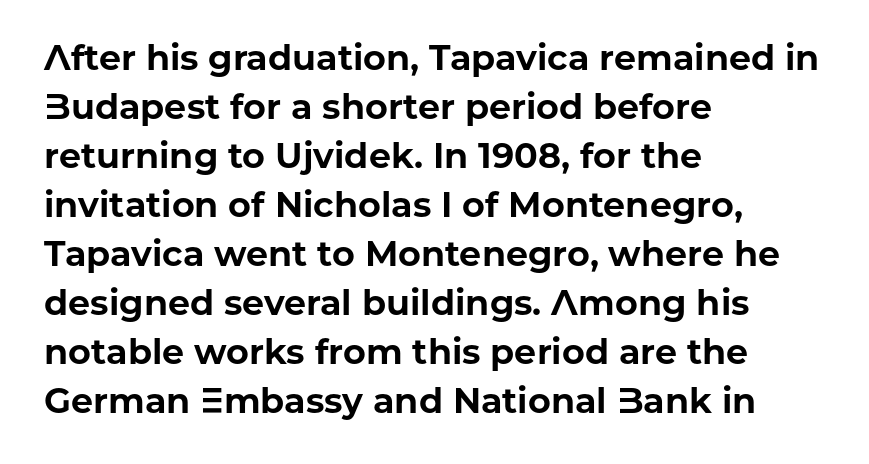
The image shows 35 px bold sans-serif type, upright; set left-aligned, normal line spacing (1.4x), normal letter spacing, not underlined; low stroke contrast and a medium x-height.
